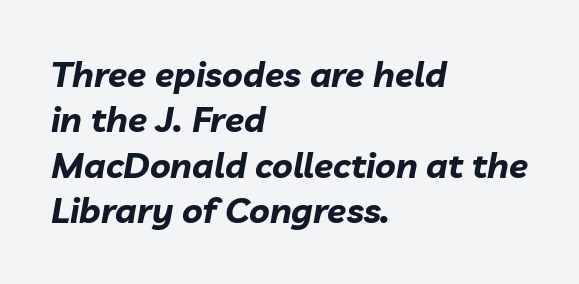
The image shows 35 px bold type, italic (leaning right); set left-aligned, normal line spacing (1.3x), normal letter spacing, not underlined; low stroke contrast and a medium x-height.
